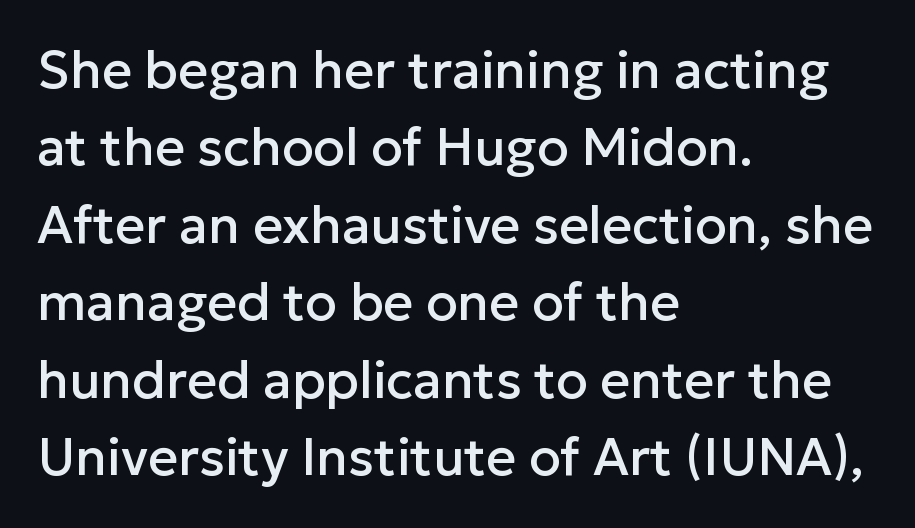
The image shows 52 px sans-serif type, upright; set left-aligned, normal line spacing (1.49x), normal letter spacing, not underlined; low stroke contrast and a medium x-height.
